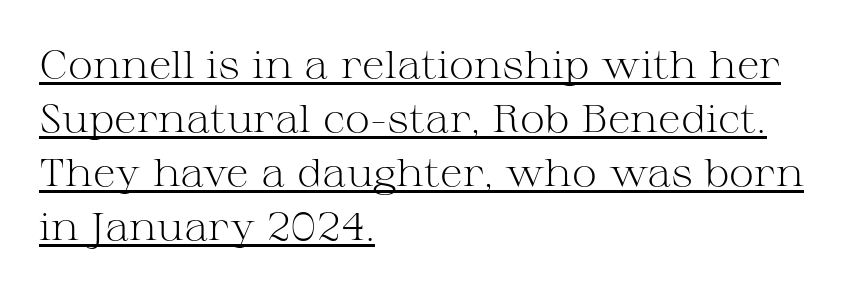
The image shows 38 px light, wide serif type, upright; set left-aligned, normal line spacing (1.42x), normal letter spacing, underlined; medium stroke contrast and a medium x-height.
